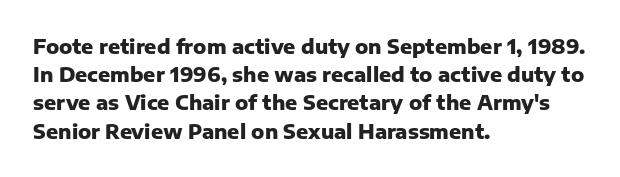
Upright lettering throughout. Each line starts at the same left margin while the right side varies. The passage shown has conventional tracking throughout. The glyphs have the mass of a bold cut. Summary of vertical rhythm: regular, with standard interline spacing. Words float on clear page, feet unadorned.
